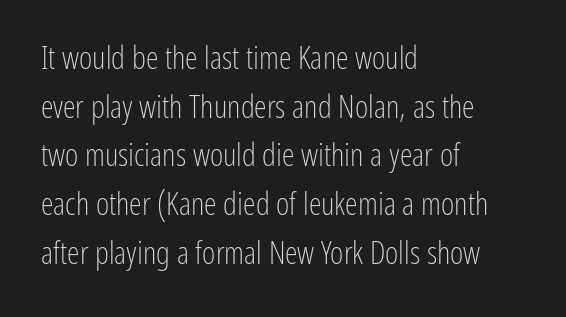
{"serif": "no", "italic": "no", "bold": "no", "weight": "light", "width": "condensed", "stroke_contrast": "low", "x_height": "medium", "monospaced": "no", "underline": "no", "align": "left", "line_spacing": "normal", "line_spacing_ratio": 1.52, "letter_spacing": "normal", "letter_spacing_em": 0.0, "glyph_px": 32}
